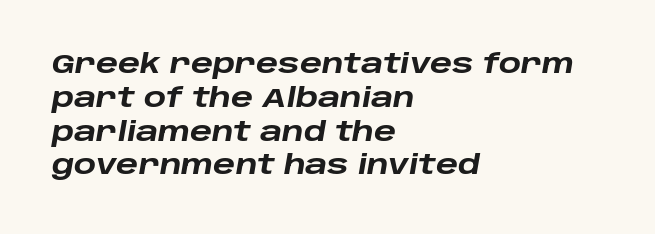
The leading is moderate, giving the passage an even texture. As a designer I'd log this as weight 700, bold. The gap between lines stays unmarked. A typesetter would mark this as italic. Line starts are locked; line ends wander. The letters sit at their default tracking, neither squeezed nor spread.
